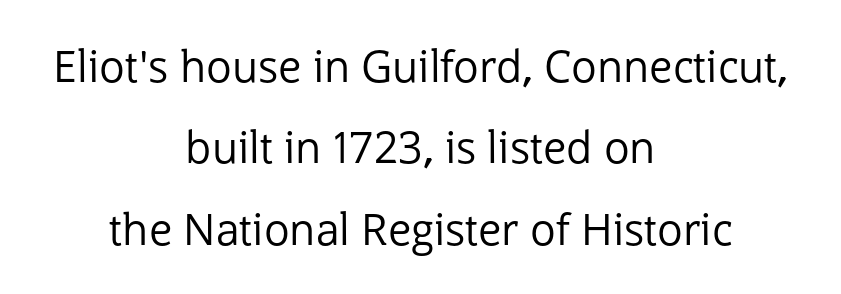
{"serif": "no", "italic": "no", "bold": "no", "weight": "regular", "width": "normal", "stroke_contrast": "low", "x_height": "medium", "monospaced": "no", "underline": "no", "align": "center", "line_spacing_ratio": 1.89, "letter_spacing": "normal", "letter_spacing_em": 0.0, "glyph_px": 43}
